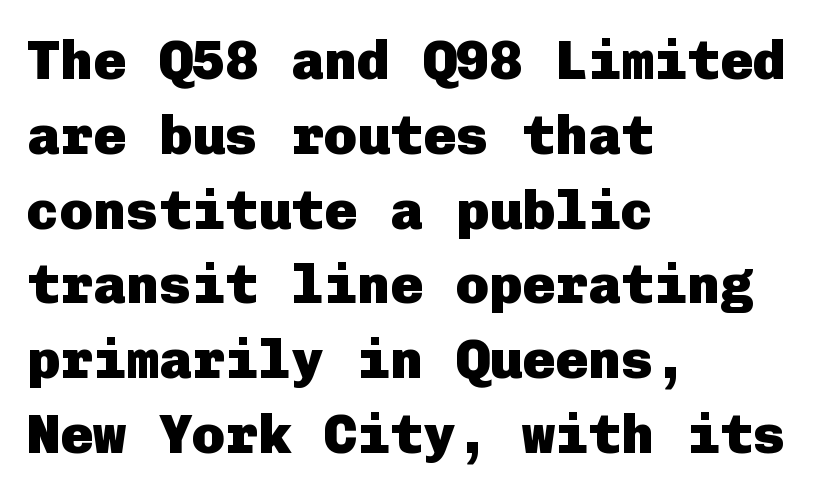
The image shows 55 px heavy sans-serif type, upright; set left-aligned, normal line spacing (1.36x), normal letter spacing, not underlined; low stroke contrast and a medium x-height.
